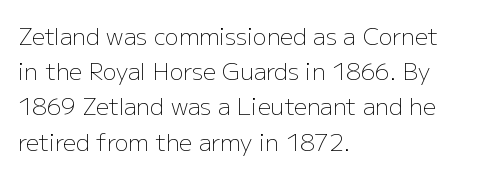
The image shows 23 px text type, upright; set left-aligned, normal line spacing (1.53x), normal letter spacing, not underlined.
